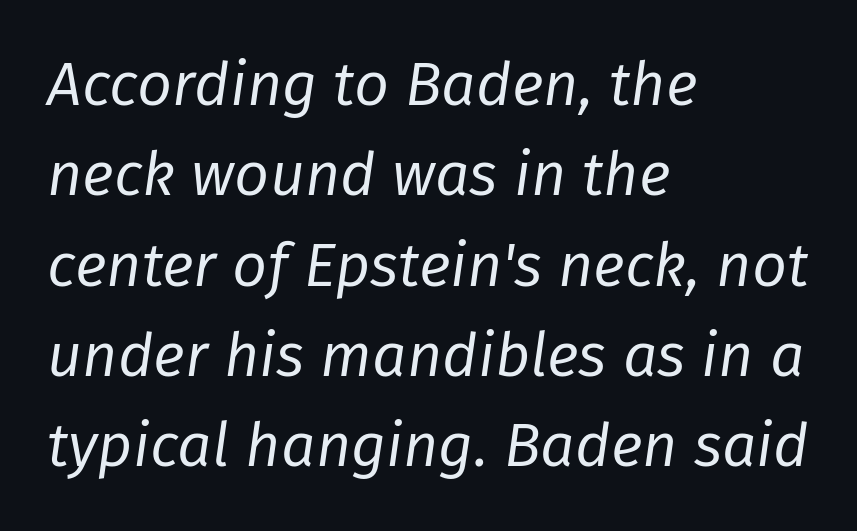
The image shows 61 px regular-weight type, italic (leaning right); set left-aligned, normal line spacing (1.48x), normal letter spacing, not underlined; low stroke contrast and a medium x-height.
